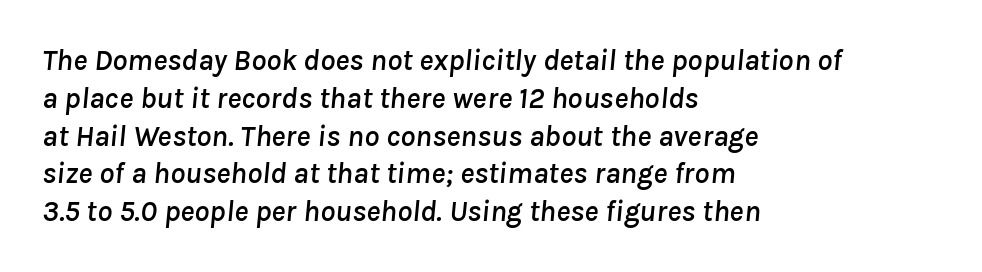
Successive baselines arrive at the customary interval. The letters are slanted; this is an italic face. The glyphs are unaccompanied by any horizontal stroke below them. This sample has the flowing, uneven cadence of proportional lettering. Compared with typical body copy, the letter spacing here is the same. The paragraph shown leans on its left margin.
